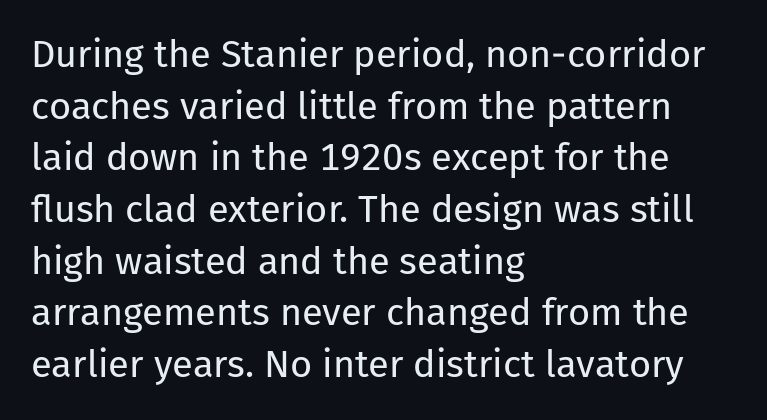
Do the characters align in a grid? No, the font is proportional. Letters rest on an invisible, unmarked baseline. The setting favours the left margin, as ordinary paragraphs usually do. Baseline-to-baseline distance is the conventional proportion of letter height.
